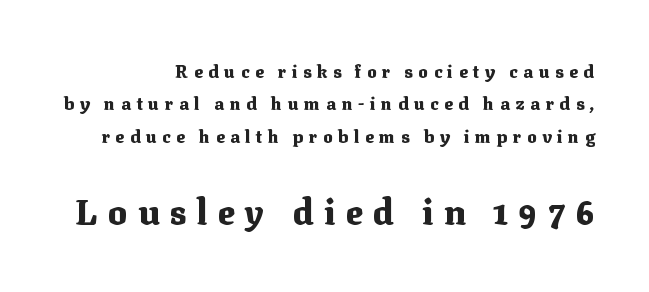
Q: Is the text bold? A: Yes.
Q: Is the text italic (slanted)? A: No, it is upright.
Q: Is the typeface a serif or a sans-serif typeface? A: Serif.
Q: Is the text underlined? A: No.
Q: How is the paragraph aligned? A: Right-aligned.
Q: Is the spacing between letters normal or unusually wide? A: Unusually wide.
Q: Which block of text is set in a larger size, the first (top) or the second (bottom)? A: The second (bottom) one.
Q: Width (condensed, normal, or wide)? A: Normal.
Q: Stroke contrast? A: Medium.
Q: x-height? A: Medium.
Q: Monospaced? A: No.
